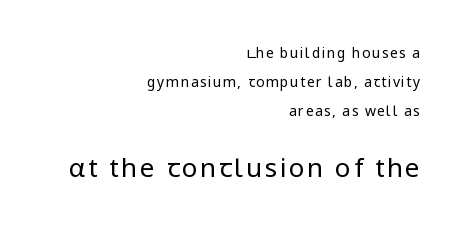
Ink coverage per letter is moderate at most. Any mark beneath the type? The region is blank. Where is the straight margin? On the right. Here the second block reads like a headline and the first like body copy.
